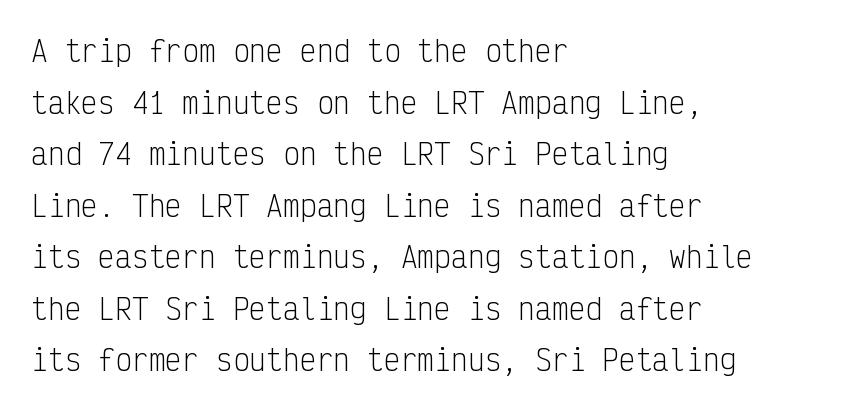
Q: Is the text bold? A: No.
Q: Is the text italic (slanted)? A: No, it is upright.
Q: Is the typeface a serif or a sans-serif typeface? A: Sans-serif.
Q: Is the text underlined? A: No.
Q: How is the paragraph aligned? A: Left-aligned.
Q: Is the spacing between letters normal or unusually wide? A: Normal.
Q: Width (condensed, normal, or wide)? A: Condensed.
Q: Stroke contrast? A: Low.
Q: x-height? A: Medium.
Q: Monospaced? A: Yes.
